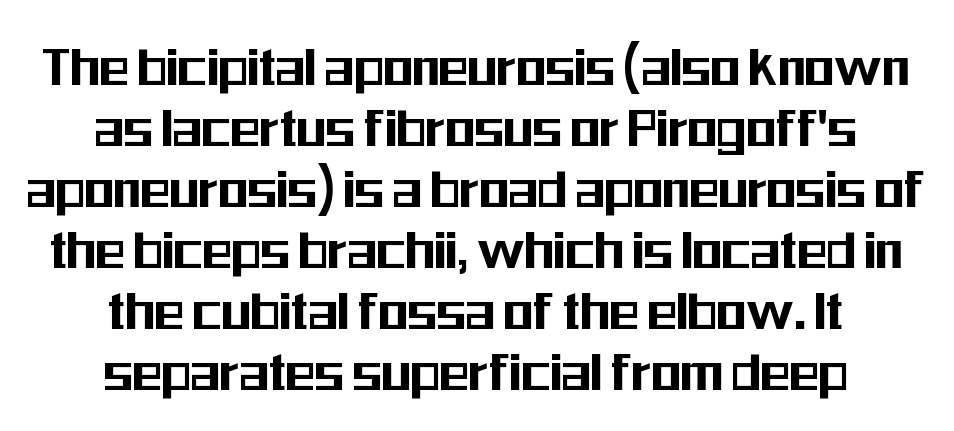
The image shows 61 px condensed sans-serif type, upright; set centered, tight line spacing (1.0x), normal letter spacing, not underlined; medium stroke contrast and a medium x-height.
